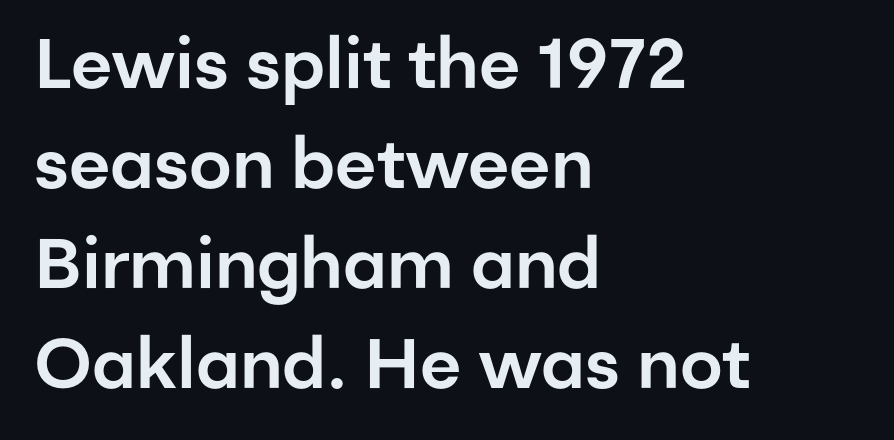
Q: Is the text italic (slanted)? A: No, it is upright.
Q: Is the typeface a serif or a sans-serif typeface? A: Sans-serif.
Q: Is the text underlined? A: No.
Q: How is the paragraph aligned? A: Left-aligned.
Q: Is the spacing between letters normal or unusually wide? A: Normal.
Q: Is the spacing between lines tight, normal or loose? A: Normal.
Q: Width (condensed, normal, or wide)? A: Normal.
Q: Stroke contrast? A: Low.
Q: x-height? A: Medium.
Q: Monospaced? A: No.
